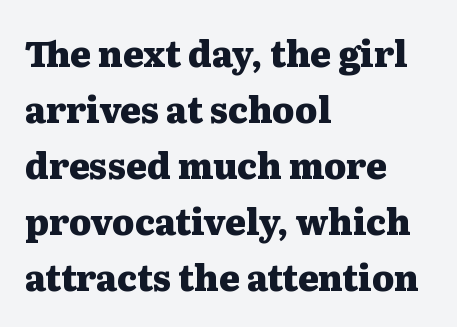
Q: Is the text bold? A: Yes.
Q: Is the text italic (slanted)? A: No, it is upright.
Q: Is the typeface a serif or a sans-serif typeface? A: Serif.
Q: Is the text underlined? A: No.
Q: How is the paragraph aligned? A: Left-aligned.
Q: Is the spacing between letters normal or unusually wide? A: Normal.
Q: Is the spacing between lines tight, normal or loose? A: Normal.
Q: Width (condensed, normal, or wide)? A: Wide.
Q: Stroke contrast? A: Medium.
Q: x-height? A: Medium.
Q: Monospaced? A: No.
